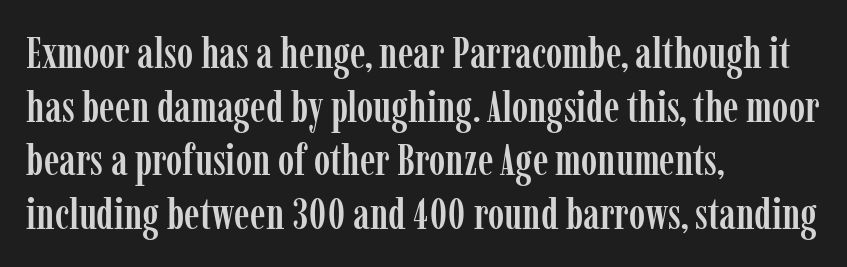
{"serif": "yes", "italic": "no", "width": "condensed", "stroke_contrast": "low", "x_height": "medium", "monospaced": "no", "underline": "no", "align": "left", "line_spacing_ratio": 1.22, "letter_spacing": "normal", "letter_spacing_em": 0.0, "glyph_px": 44}
